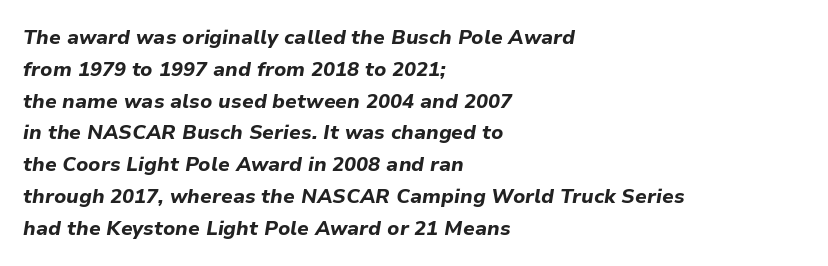
The image shows 20 px bold type, italic (leaning right); set left-aligned, normal line spacing (1.59x), normal letter spacing, not underlined.
